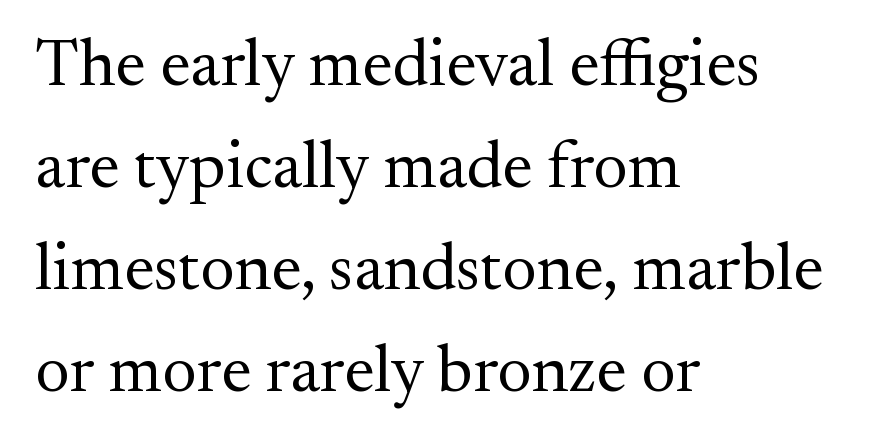
{"serif": "yes", "italic": "no", "bold": "no", "weight": "regular", "width": "normal", "stroke_contrast": "medium", "x_height": "small", "monospaced": "no", "underline": "no", "align": "left", "line_spacing": "normal", "line_spacing_ratio": 1.52, "letter_spacing": "normal", "letter_spacing_em": 0.0, "glyph_px": 67}
